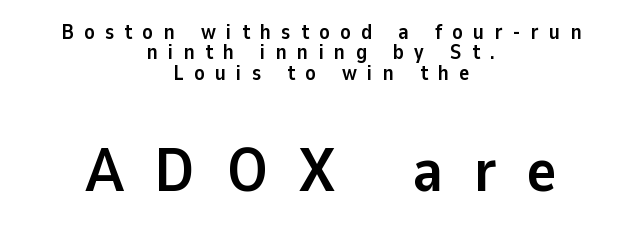
Q: Is the text bold? A: Yes.
Q: Is the text italic (slanted)? A: No, it is upright.
Q: Is the typeface a serif or a sans-serif typeface? A: Sans-serif.
Q: Is the text underlined? A: No.
Q: How is the paragraph aligned? A: Centered.
Q: Is the spacing between letters normal or unusually wide? A: Unusually wide.
Q: Is the spacing between lines tight, normal or loose? A: Tight.
Q: Which block of text is set in a larger size, the first (top) or the second (bottom)? A: The second (bottom) one.
Q: Width (condensed, normal, or wide)? A: Normal.
Q: Stroke contrast? A: Low.
Q: x-height? A: Medium.
Q: Monospaced? A: No.
